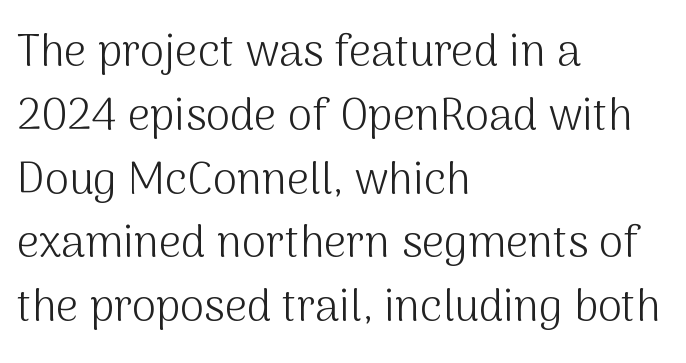
Q: Is the text bold? A: No.
Q: Is the text italic (slanted)? A: No, it is upright.
Q: Is the typeface a serif or a sans-serif typeface? A: Sans-serif.
Q: Is the text underlined? A: No.
Q: How is the paragraph aligned? A: Left-aligned.
Q: Is the spacing between letters normal or unusually wide? A: Normal.
Q: Is the spacing between lines tight, normal or loose? A: Normal.
Q: Width (condensed, normal, or wide)? A: Normal.
Q: Stroke contrast? A: Medium.
Q: x-height? A: Medium.
Q: Monospaced? A: No.
